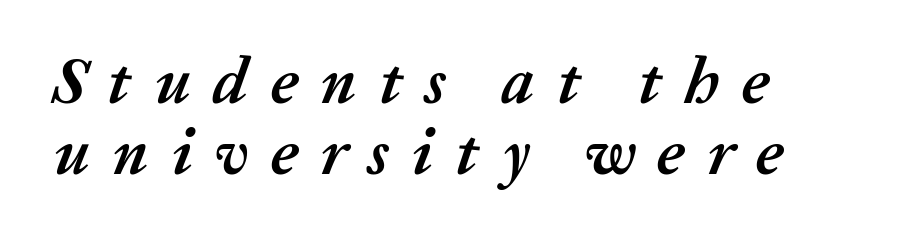
The image shows 65 px semibold type, italic (leaning right); set left-aligned, tight line spacing (1.09x), unusually wide letter spacing (+0.34 em), not underlined; medium stroke contrast and a medium x-height.
